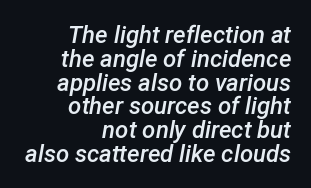
Q: Is the text bold? A: Semi-bold.
Q: Is the text italic (slanted)? A: Yes, it leans right by about 12 degrees.
Q: Is the text underlined? A: No.
Q: How is the paragraph aligned? A: Right-aligned.
Q: Is the spacing between letters normal or unusually wide? A: Normal.
Q: Is the spacing between lines tight, normal or loose? A: Tight.
